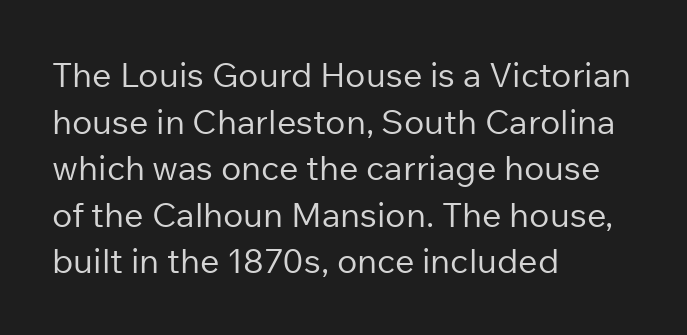
{"serif": "no", "italic": "no", "bold": "no", "weight": "regular", "width": "normal", "stroke_contrast": "low", "x_height": "medium", "monospaced": "no", "underline": "no", "align": "left", "line_spacing": "normal", "line_spacing_ratio": 1.37, "letter_spacing": "normal", "letter_spacing_em": 0.0, "glyph_px": 34}
